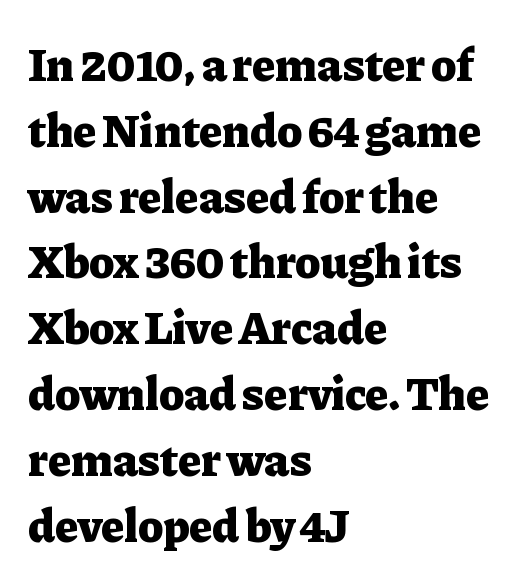
Q: Is the text bold? A: Yes.
Q: Is the text italic (slanted)? A: No, it is upright.
Q: Is the typeface a serif or a sans-serif typeface? A: Serif.
Q: Is the text underlined? A: No.
Q: How is the paragraph aligned? A: Left-aligned.
Q: Is the spacing between letters normal or unusually wide? A: Normal.
Q: Is the spacing between lines tight, normal or loose? A: Normal.
Q: Width (condensed, normal, or wide)? A: Normal.
Q: Stroke contrast? A: Low.
Q: x-height? A: Medium.
Q: Monospaced? A: No.
